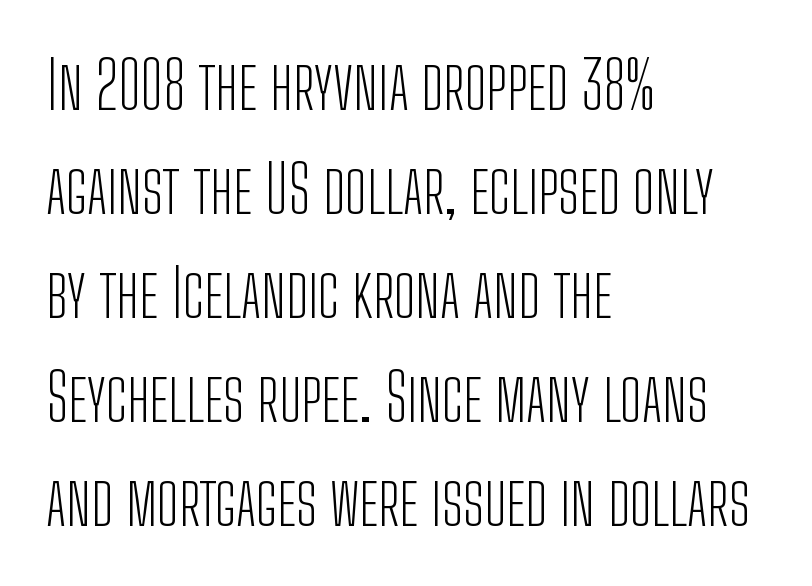
Nobody drew a line under any word here. Do the characters align in a grid? No, the font is proportional. In terms of posture, this sample is upright. The face used here is rendered with its standard letterfit.
